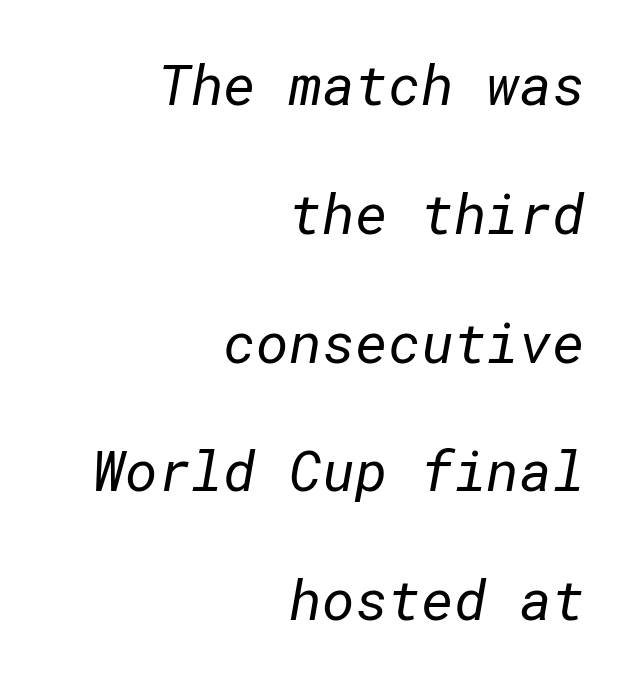
Q: Is the text bold? A: No.
Q: Is the typeface a serif or a sans-serif typeface? A: Sans-serif.
Q: Is the text underlined? A: No.
Q: How is the paragraph aligned? A: Right-aligned.
Q: Is the spacing between letters normal or unusually wide? A: Normal.
Q: Is the spacing between lines tight, normal or loose? A: Loose.
Q: Width (condensed, normal, or wide)? A: Normal.
Q: Stroke contrast? A: Low.
Q: x-height? A: Medium.
